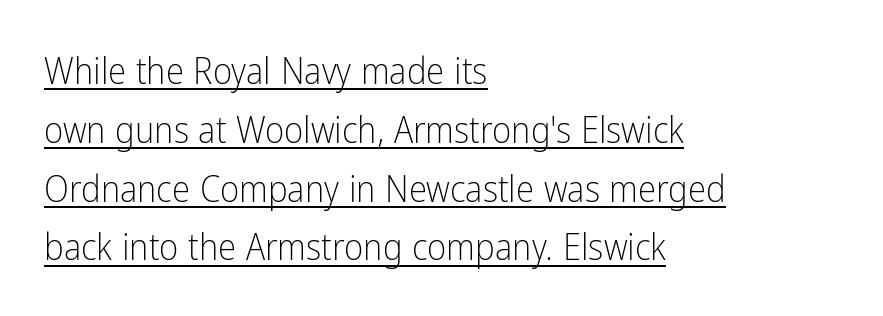
{"serif": "no", "italic": "no", "bold": "no", "weight": "light", "width": "condensed", "stroke_contrast": "low", "x_height": "medium", "monospaced": "no", "underline": "yes", "align": "left", "line_spacing": "normal", "line_spacing_ratio": 1.59, "letter_spacing": "normal", "letter_spacing_em": 0.0, "glyph_px": 37}
